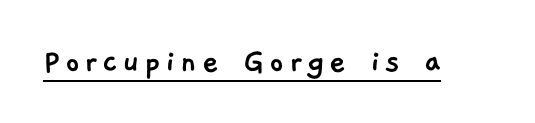
A typesetter would call this proportional, since set widths differ per character. Examine the stroke ends and you'll find no serifs. A typographer would call this underscored text.
